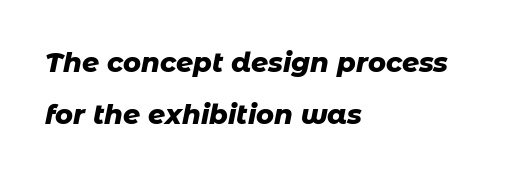
{"italic": "yes", "lean": "right", "slant_degrees": 11, "bold": "yes", "underline": "no", "align": "left", "line_spacing": "loose", "line_spacing_ratio": 1.93, "letter_spacing": "normal", "letter_spacing_em": 0.0, "glyph_px": 27}
